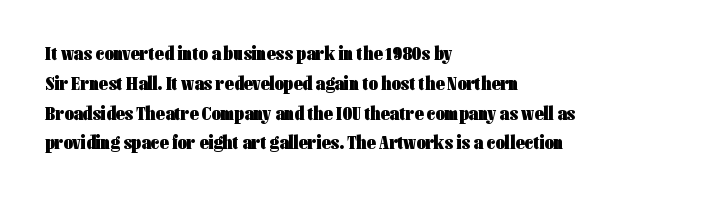
Q: Is the text bold? A: Yes.
Q: Is the text italic (slanted)? A: No, it is upright.
Q: Is the text underlined? A: No.
Q: How is the paragraph aligned? A: Left-aligned.
Q: Is the spacing between letters normal or unusually wide? A: Normal.
Q: Is the spacing between lines tight, normal or loose? A: Normal.
